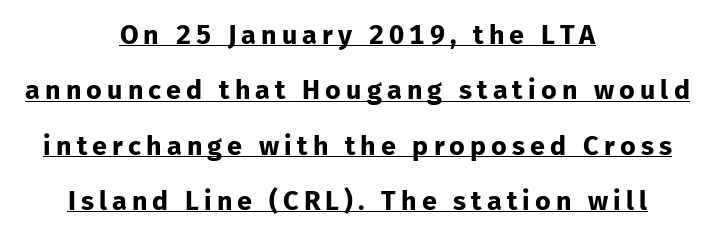
Q: Is the text bold? A: Yes.
Q: Is the text italic (slanted)? A: No, it is upright.
Q: Is the text underlined? A: Yes.
Q: How is the paragraph aligned? A: Centered.
Q: Is the spacing between lines tight, normal or loose? A: Loose.
